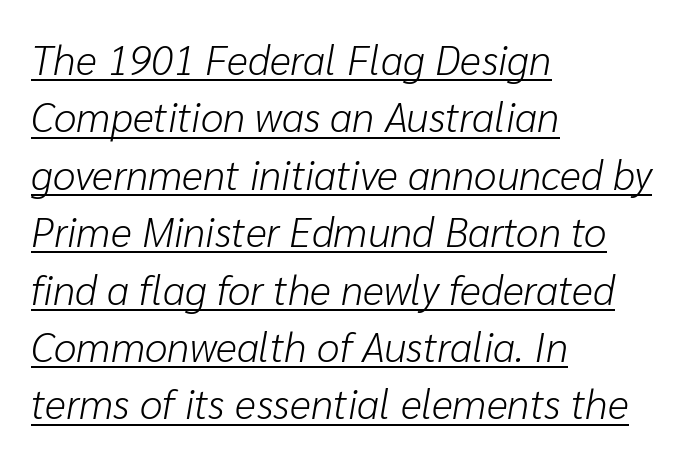
Q: Is the text bold? A: No.
Q: Is the text italic (slanted)? A: Yes, it leans right by about 10 degrees.
Q: Is the text underlined? A: Yes.
Q: How is the paragraph aligned? A: Left-aligned.
Q: Is the spacing between letters normal or unusually wide? A: Normal.
Q: Is the spacing between lines tight, normal or loose? A: Normal.
Q: Width (condensed, normal, or wide)? A: Normal.
Q: Stroke contrast? A: Low.
Q: x-height? A: Medium.
Q: Monospaced? A: No.
